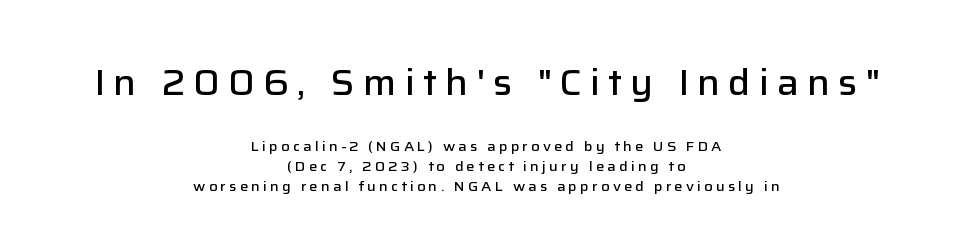
The image shows 36 px semibold sans-serif type, upright; set centered, normal line spacing (1.44x), unusually wide letter spacing (+0.22 em), not underlined; the first (top) block is 2.57x larger; low stroke contrast and a medium x-height.
